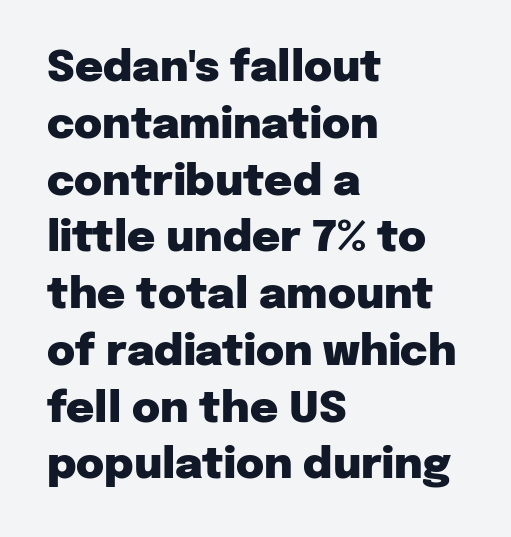
{"serif": "no", "italic": "no", "bold": "yes", "weight": "heavy", "width": "normal", "stroke_contrast": "low", "x_height": "medium", "monospaced": "no", "underline": "no", "align": "left", "line_spacing": "normal", "line_spacing_ratio": 1.32, "letter_spacing": "normal", "letter_spacing_em": 0.0, "glyph_px": 43}
